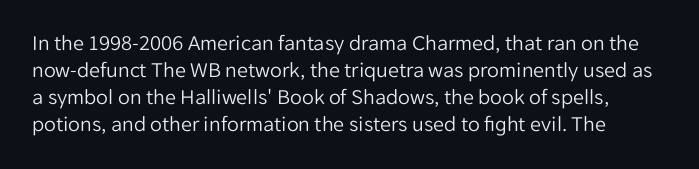
{"italic": "no", "bold": "no", "underline": "no", "line_spacing_ratio": 1.22, "letter_spacing": "normal", "letter_spacing_em": 0.0, "glyph_px": 22}
